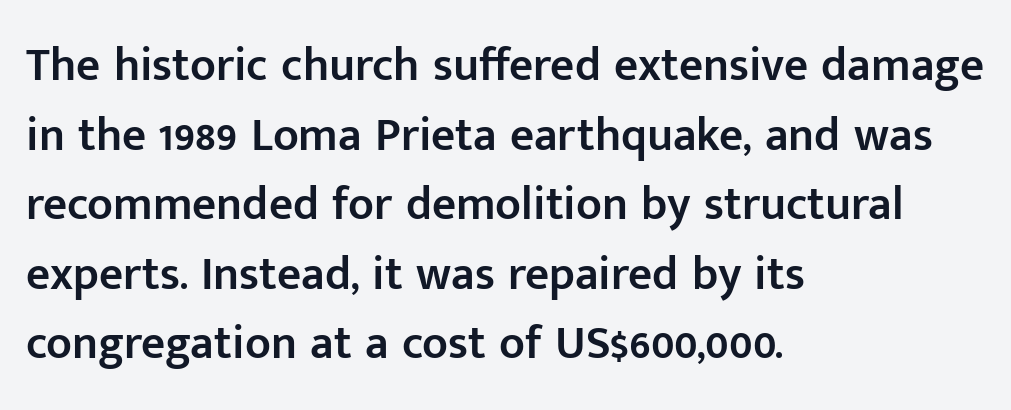
Q: Is the text bold? A: Semi-bold.
Q: Is the text italic (slanted)? A: No, it is upright.
Q: Is the typeface a serif or a sans-serif typeface? A: Sans-serif.
Q: Is the text underlined? A: No.
Q: How is the paragraph aligned? A: Left-aligned.
Q: Is the spacing between letters normal or unusually wide? A: Normal.
Q: Is the spacing between lines tight, normal or loose? A: Normal.
Q: Width (condensed, normal, or wide)? A: Normal.
Q: Stroke contrast? A: Low.
Q: x-height? A: Medium.
Q: Monospaced? A: No.
